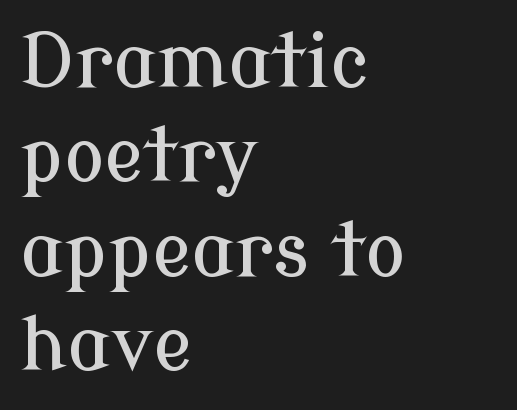
Vertical strokes here are truly vertical. The gaps between neighbouring characters are ordinary and unremarkable. If you drew a ruler down the left edge, every line would touch it. How would I describe the line gaps? Plain and ordinary.
